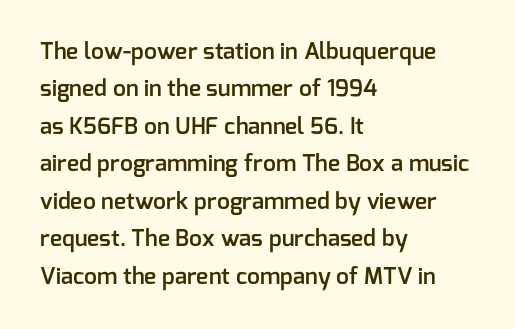
The image shows 23 px text type, upright; set left-aligned, normal line spacing (1.63x), normal letter spacing, not underlined.
